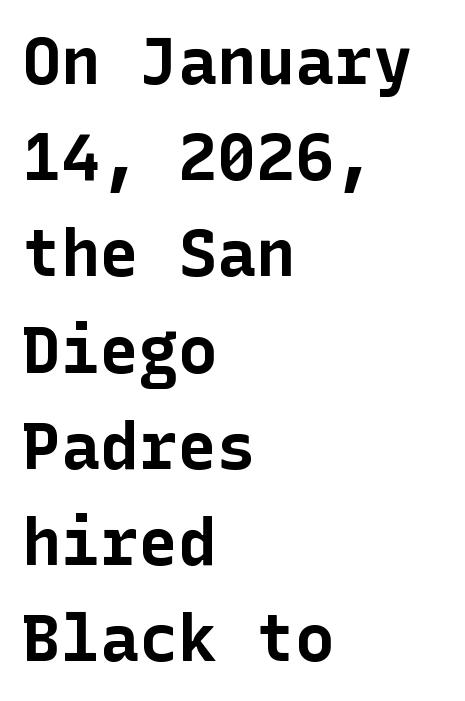
Style check: upright. How heavy is the stroke? Heavy — this is a bold. One glance says typical: line gaps are just what's usual. Descender tails drop into unmarked territory. The face used here is a sans, in the tradition of grotesques and geometrics. The lines in this sample share a left origin and differ only in where they stop.
